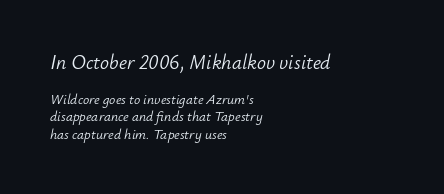
{"italic": "yes", "lean": "right", "slant_degrees": 12, "bold": "no", "underline": "no", "align": "left", "line_spacing": "normal", "line_spacing_ratio": 1.25, "letter_spacing": "normal", "letter_spacing_em": 0.0, "larger_block": "first", "size_ratio": 1.43, "glyph_px": 20}
